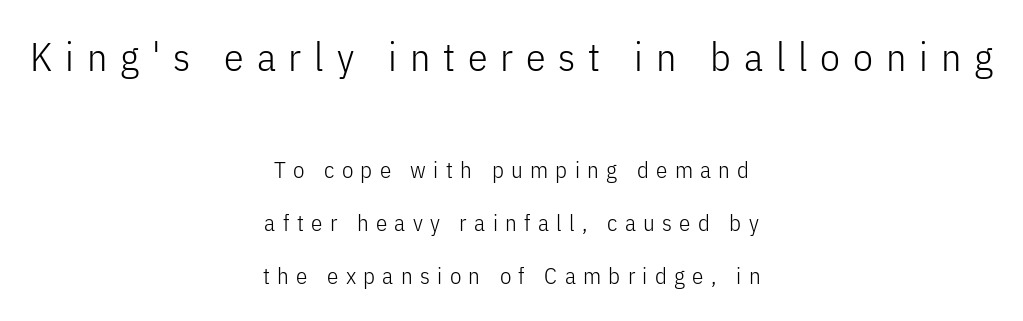
Q: Is the text bold? A: No.
Q: Is the text italic (slanted)? A: No, it is upright.
Q: Is the typeface a serif or a sans-serif typeface? A: Sans-serif.
Q: Is the text underlined? A: No.
Q: How is the paragraph aligned? A: Centered.
Q: Is the spacing between letters normal or unusually wide? A: Unusually wide.
Q: Is the spacing between lines tight, normal or loose? A: Loose.
Q: Which block of text is set in a larger size, the first (top) or the second (bottom)? A: The first (top) one.
Q: Width (condensed, normal, or wide)? A: Condensed.
Q: Stroke contrast? A: Low.
Q: x-height? A: Medium.
Q: Monospaced? A: No.
